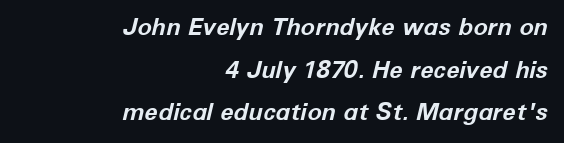
Slanted lettering throughout. Words appear dense and cohesive because spacing is normal. A dark, heavy texture on the line: the type is bold. Casual observation: everything's shoved over to the right. Each row of text sits above clean, open space.
